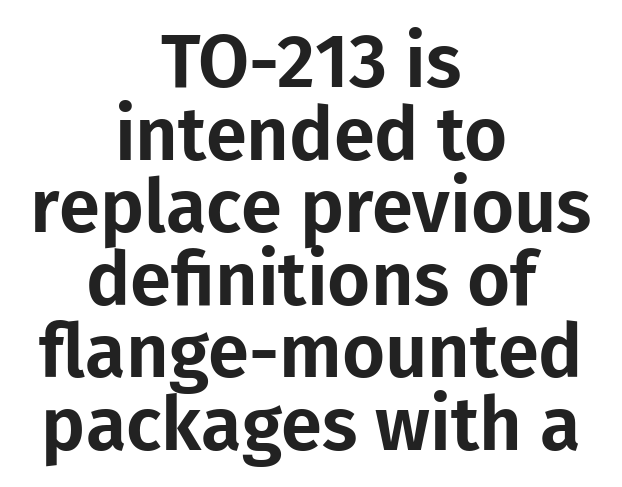
Descenders are the only things crossing below the line. The letters stand upright; this is a roman face. Is the block centered? Yes — each line is placed symmetrically about the middle. This sample uses plain, unmodified letter spacing. The letters carry no serifs — their stems end cleanly without finishing strokes.
